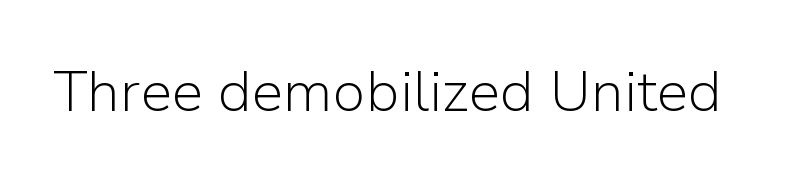
The image shows 57 px light sans-serif type, upright; set normal letter spacing, not underlined; low stroke contrast and a medium x-height.
